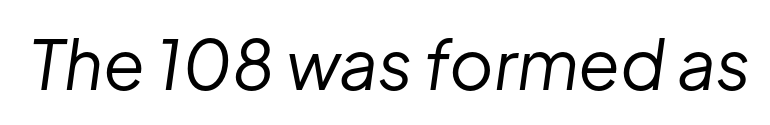
Q: Is the text bold? A: No.
Q: Is the text italic (slanted)? A: Yes, it leans right by about 8 degrees.
Q: Is the text underlined? A: No.
Q: Is the spacing between letters normal or unusually wide? A: Normal.
Q: Width (condensed, normal, or wide)? A: Normal.
Q: Stroke contrast? A: Low.
Q: x-height? A: Medium.
Q: Monospaced? A: No.
